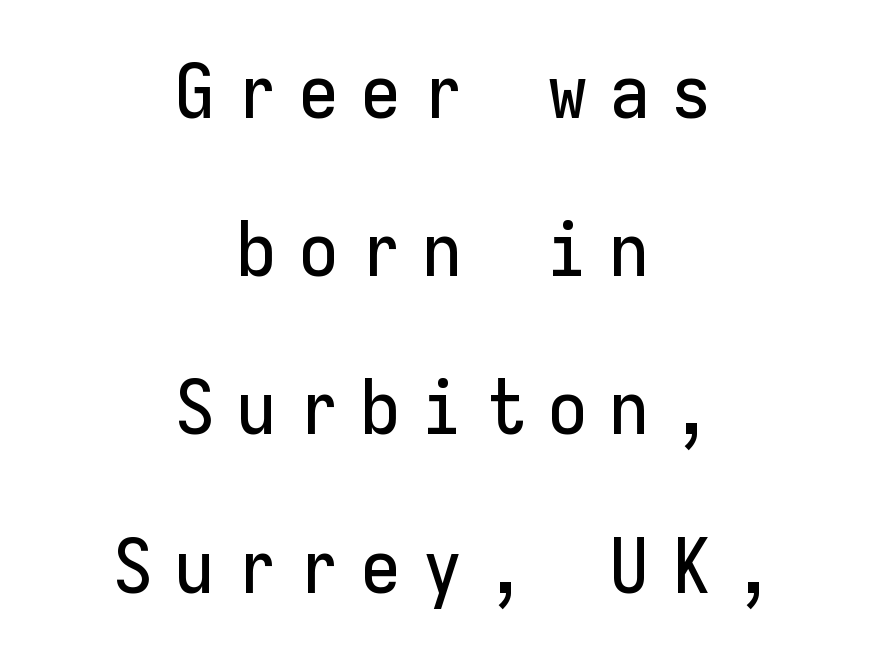
Fixed-width glyphs throughout — classic coding-font behaviour. In terms of letterform style, serifs are entirely absent. Notice how the stems are strictly vertical — no italics here. Reading down the block, each line starts at a different indent, mirrored at its end.
